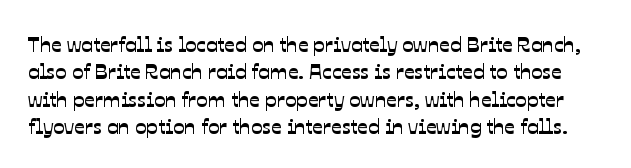
The passage shown stacks its lines at a standard gap. Here the glyphs are tracked normally, forming tight word shapes. The baseline area is clear.
